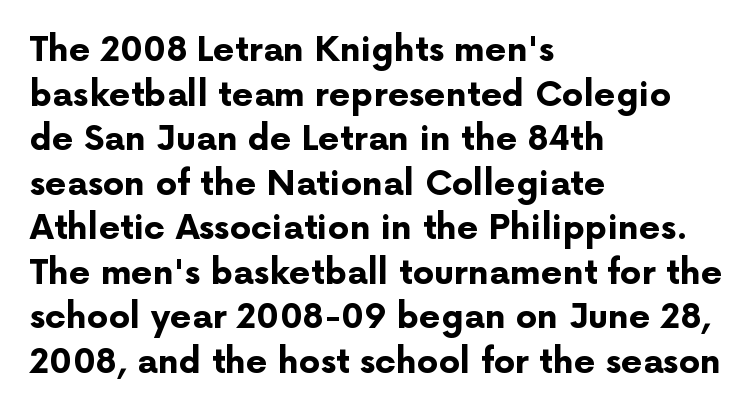
This rendering uses left alignment, leaving the right contour irregular. The line texture is even and compact thanks to regular tracking. You could not count columns in this text — the font is proportionally spaced. Caption: bold face, heavy strokes.
